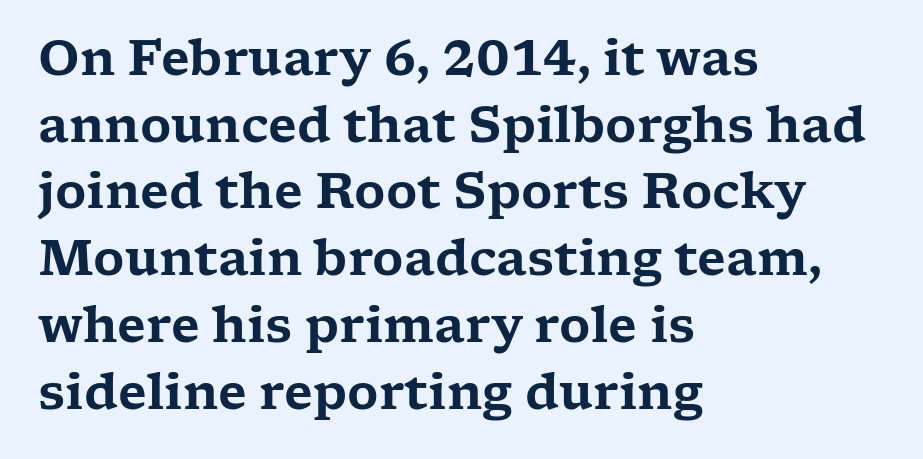
{"serif": "yes", "italic": "no", "width": "wide", "stroke_contrast": "low", "x_height": "medium", "monospaced": "no", "underline": "no", "align": "left", "line_spacing": "normal", "line_spacing_ratio": 1.39, "letter_spacing": "normal", "letter_spacing_em": 0.0, "glyph_px": 48}
